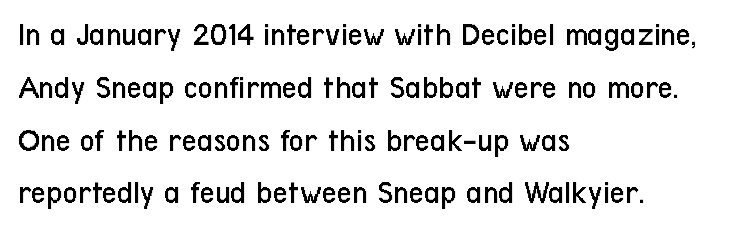
The image shows 33 px regular-weight, condensed sans-serif type, upright; set left-aligned, normal line spacing (1.6x), normal letter spacing, not underlined; low stroke contrast and a medium x-height.
